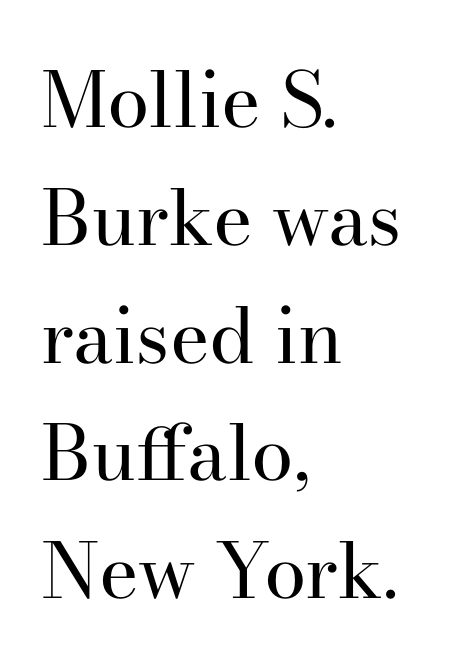
{"serif": "yes", "italic": "no", "bold": "no", "weight": "regular", "width": "normal", "stroke_contrast": "high", "x_height": "small", "monospaced": "no", "underline": "no", "align": "left", "line_spacing": "normal", "line_spacing_ratio": 1.55, "letter_spacing": "normal", "letter_spacing_em": 0.0, "glyph_px": 76}
